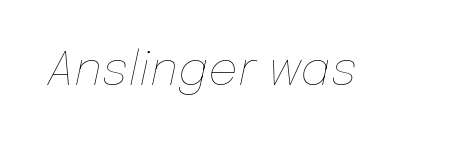
{"italic": "yes", "lean": "right", "slant_degrees": 12, "bold": "no", "weight": "thin", "width": "normal", "stroke_contrast": "low", "x_height": "medium", "monospaced": "no", "underline": "no", "letter_spacing": "normal", "letter_spacing_em": 0.0, "glyph_px": 47}
